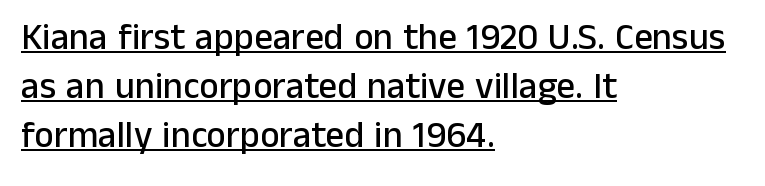
Q: Is the text italic (slanted)? A: No, it is upright.
Q: Is the typeface a serif or a sans-serif typeface? A: Sans-serif.
Q: Is the text underlined? A: Yes.
Q: How is the paragraph aligned? A: Left-aligned.
Q: Is the spacing between letters normal or unusually wide? A: Normal.
Q: Is the spacing between lines tight, normal or loose? A: Normal.
Q: Width (condensed, normal, or wide)? A: Normal.
Q: Stroke contrast? A: Low.
Q: x-height? A: Medium.
Q: Monospaced? A: No.
